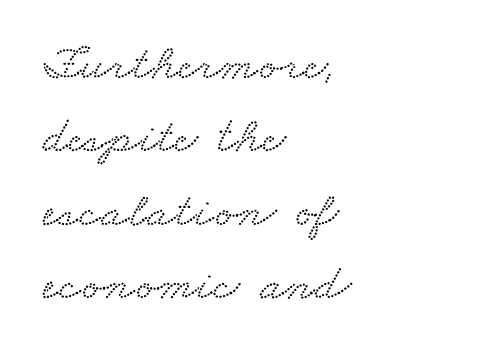
{"serif": "yes", "width": "wide", "stroke_contrast": "low", "x_height": "small", "monospaced": "no", "underline": "no", "align": "left", "line_spacing": "normal", "line_spacing_ratio": 1.44, "letter_spacing": "normal", "letter_spacing_em": 0.0, "glyph_px": 51}
